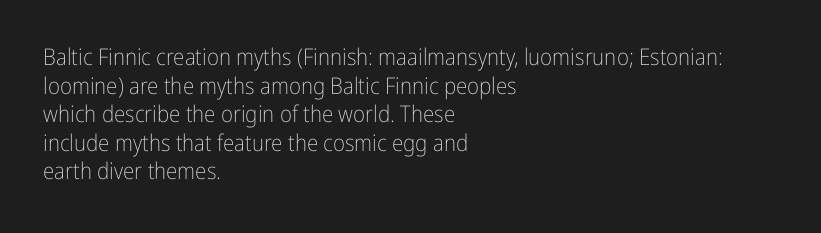
The image shows 23 px text type, upright; set left-aligned, line spacing 1.24x, normal letter spacing, not underlined.
